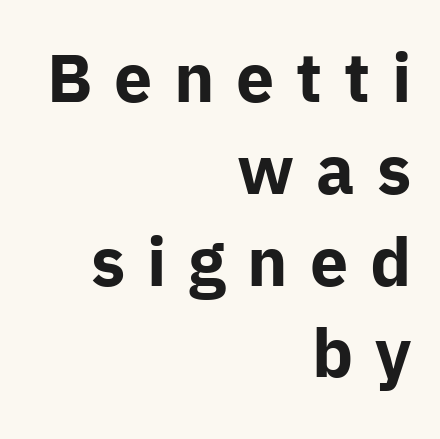
A sans-serif font was chosen for this passage. Strong, thick strokes mark this as bold type. Line spacing here is normal. The rendering inserts visible extra space after every character. Typeset ragged left — the right edge is the straight one.
